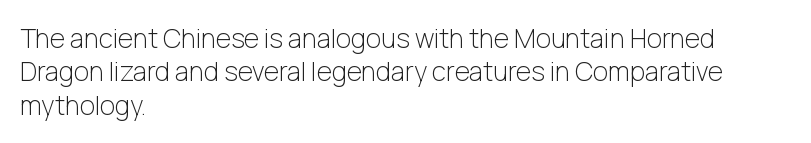
{"italic": "no", "bold": "no", "underline": "no", "align": "left", "line_spacing": "normal", "line_spacing_ratio": 1.28, "letter_spacing": "normal", "letter_spacing_em": 0.0, "glyph_px": 26}
